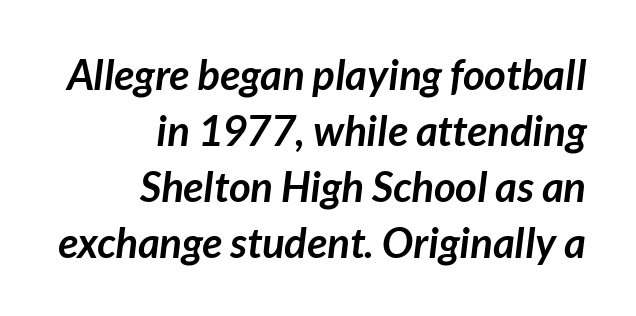
The paragraph has a hard right edge and a soft left edge. The passage shown is typed in a proportional face where columns would drift. This block has exactly the height ordinary leading produces. The tracking reads as untouched default to a designer's eye. Does the weight exceed regular? Yes, all the way to bold. The font family rendered here belongs to the sans-serif group.
